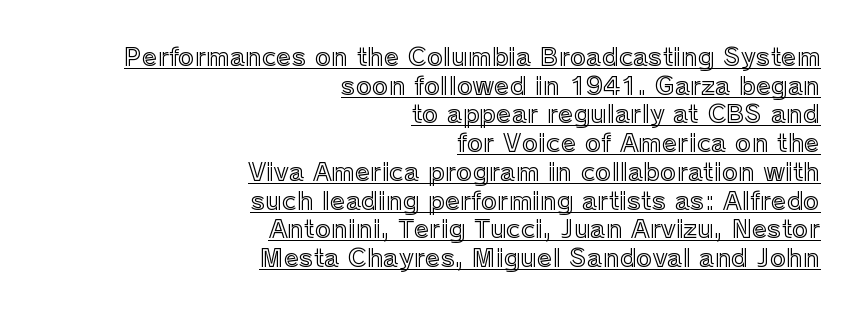
Q: Is the text italic (slanted)? A: No, it is upright.
Q: Is the text underlined? A: Yes.
Q: How is the paragraph aligned? A: Right-aligned.
Q: Is the spacing between letters normal or unusually wide? A: Normal.
Q: Is the spacing between lines tight, normal or loose? A: Tight.
